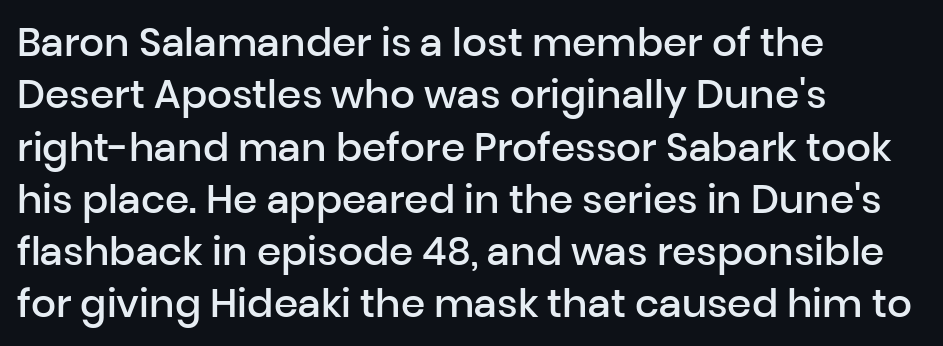
These lines carry some extra weight — a demibold, not a full bold. This sample has the flowing, uneven cadence of proportional lettering. Type without underlining. This is the regular roman posture of the typeface. Nothing sits at the stroke ends, so this counts as sans-serif.
